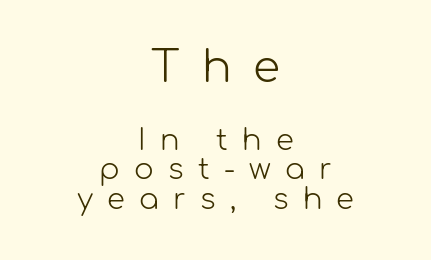
Lines of text with bare space underneath. This sample is center-justified, so both line endings float freely. A student would notice the top passage is typeset larger than what follows. Unlike italic type, these characters show no tilt at all. Summary of vertical rhythm: compact, with narrow interline spacing.
